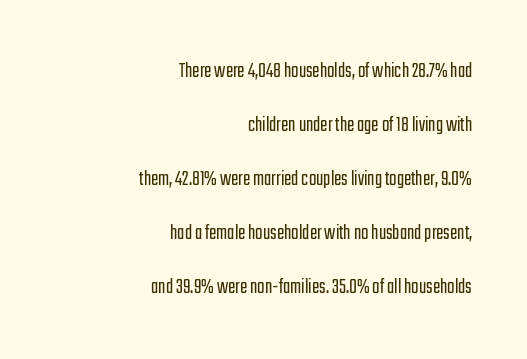
{"italic": "no", "bold": "no", "underline": "no", "align": "right", "line_spacing": "loose", "line_spacing_ratio": 2.45, "letter_spacing": "normal", "letter_spacing_em": 0.0, "glyph_px": 22}
